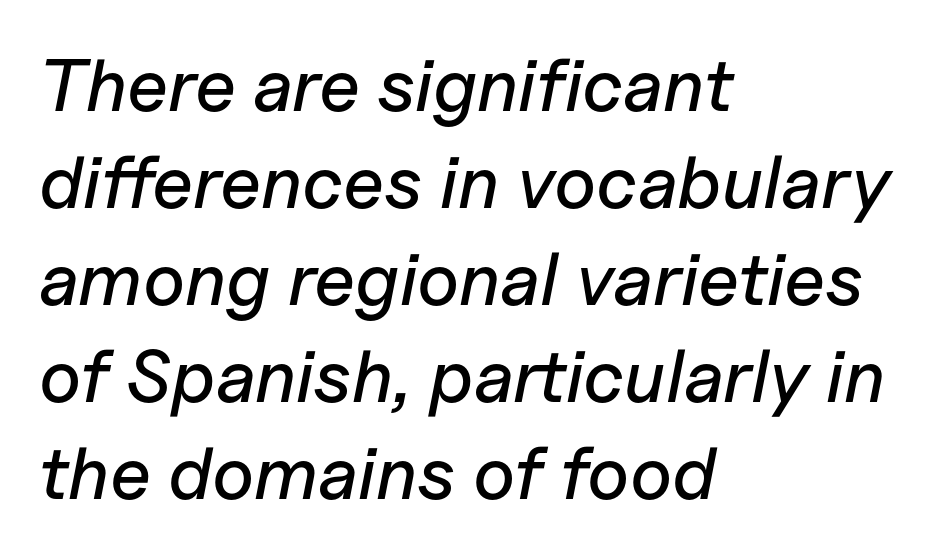
Q: Is the text italic (slanted)? A: Yes, it leans right by about 11 degrees.
Q: Is the text underlined? A: No.
Q: How is the paragraph aligned? A: Left-aligned.
Q: Is the spacing between letters normal or unusually wide? A: Normal.
Q: Is the spacing between lines tight, normal or loose? A: Normal.
Q: Width (condensed, normal, or wide)? A: Normal.
Q: Stroke contrast? A: Low.
Q: x-height? A: Medium.
Q: Monospaced? A: No.
